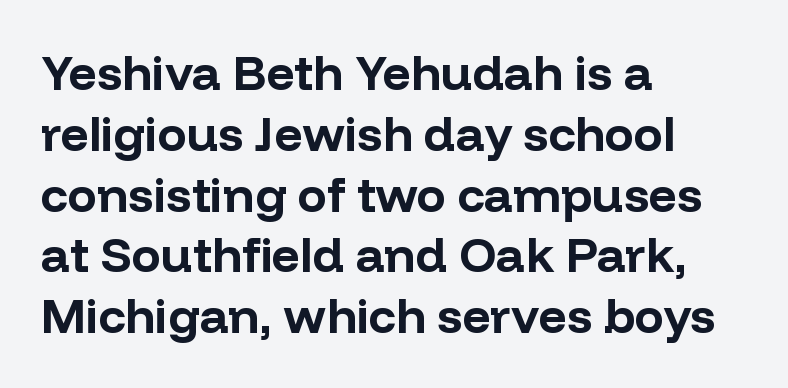
Notice how thick the strokes are: this is what a full bold looks like. In terms of letterspacing, this is plain default setting. Type style note: lacks serifs. Underline: absent. The lines in this sample share a left origin and differ only in where they stop.
